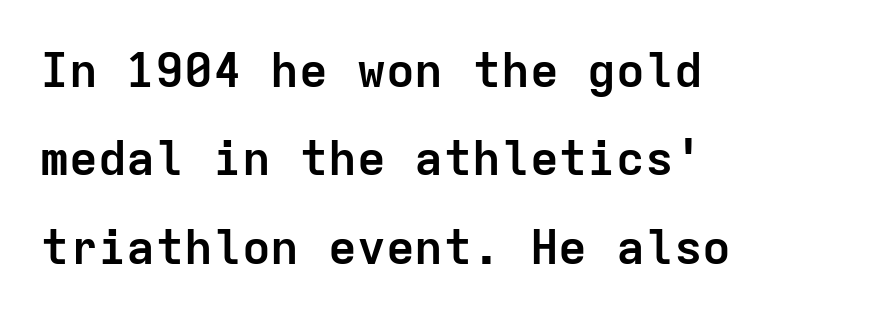
Q: Is the text bold? A: Yes.
Q: Is the text italic (slanted)? A: No, it is upright.
Q: Is the typeface a serif or a sans-serif typeface? A: Sans-serif.
Q: Is the text underlined? A: No.
Q: How is the paragraph aligned? A: Left-aligned.
Q: Is the spacing between letters normal or unusually wide? A: Normal.
Q: Width (condensed, normal, or wide)? A: Normal.
Q: Stroke contrast? A: Low.
Q: x-height? A: Medium.
Q: Monospaced? A: Yes.
